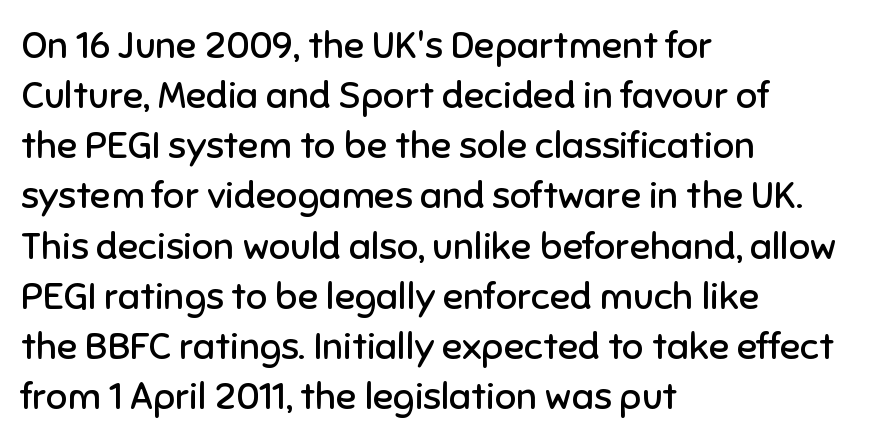
The image shows 38 px regular-weight sans-serif type, upright; set left-aligned, normal line spacing (1.32x), normal letter spacing, not underlined; low stroke contrast and a medium x-height.
